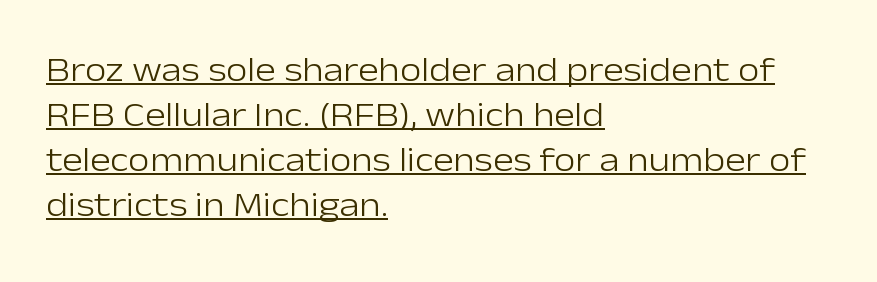
The font sits on the lighter half of the weight spectrum, regular included. Whoever set this chose a conventional vertical rhythm. Italic: no, the glyphs are upright roman. Observe the absence of serifs on each vertical stroke in this sample. Notice how a bar underscores the lettering throughout. Varying glyph widths throughout — classic text-font behaviour.
